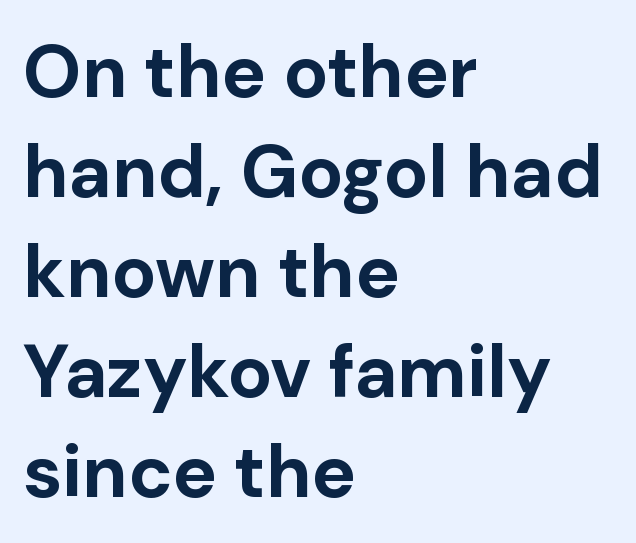
{"serif": "no", "italic": "no", "bold": "yes", "weight": "bold", "width": "normal", "stroke_contrast": "low", "x_height": "medium", "monospaced": "no", "underline": "no", "align": "left", "line_spacing": "normal", "line_spacing_ratio": 1.35, "letter_spacing": "normal", "letter_spacing_em": 0.0, "glyph_px": 74}
